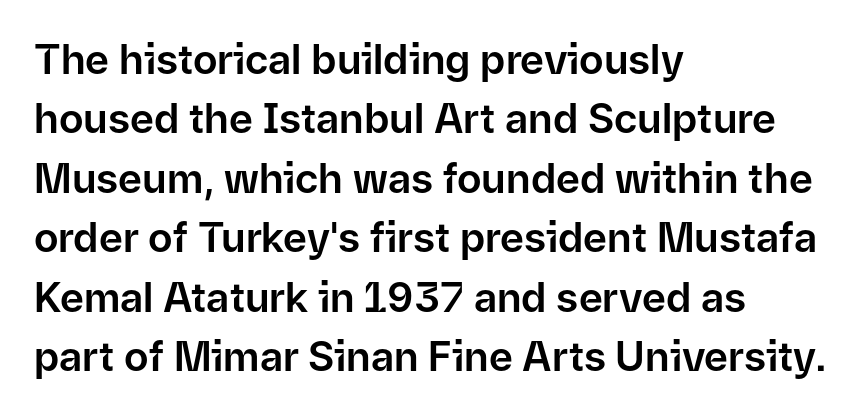
Reading down the block, your eye returns to a fixed left position each line. Proportional: the letters do not fall into vertical columns. The passage shown is typeset with a sans-serif family. Whoever set this chose a conventional vertical rhythm. Rule under the text: the space is simply empty.
